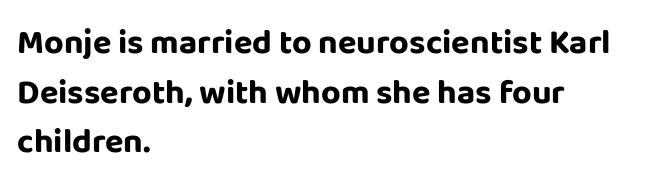
{"serif": "no", "italic": "no", "bold": "yes", "weight": "bold", "width": "normal", "stroke_contrast": "low", "x_height": "large", "monospaced": "no", "underline": "no", "align": "left", "line_spacing": "normal", "line_spacing_ratio": 1.46, "letter_spacing": "normal", "letter_spacing_em": 0.0, "glyph_px": 34}
